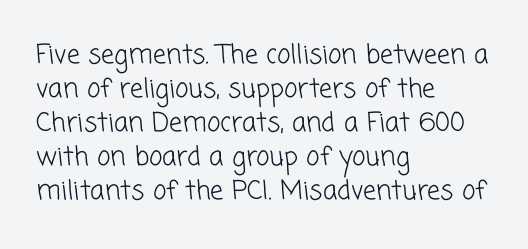
{"bold": "no", "underline": "no", "align": "left", "line_spacing": "normal", "line_spacing_ratio": 1.31, "letter_spacing": "normal", "letter_spacing_em": 0.0, "glyph_px": 26}
